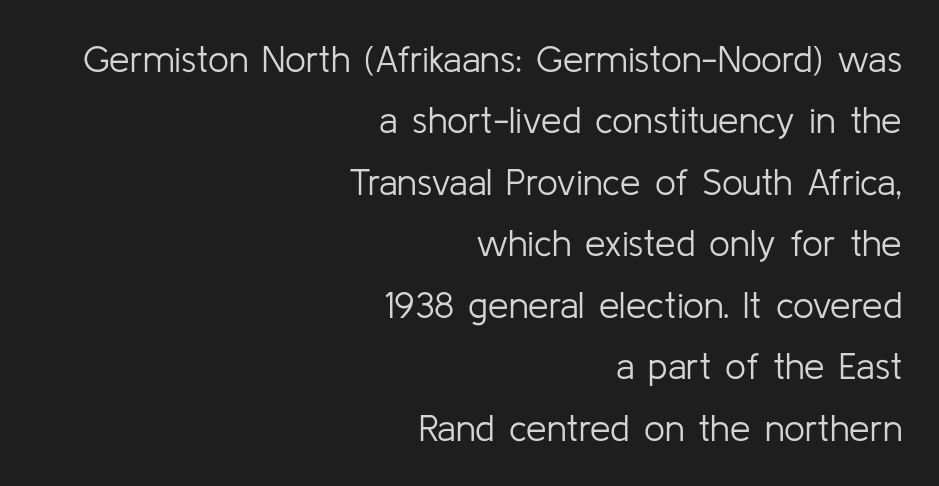
The image shows 37 px light sans-serif type, upright; set right-aligned, normal line spacing (1.66x), normal letter spacing, not underlined; low stroke contrast and a medium x-height.
